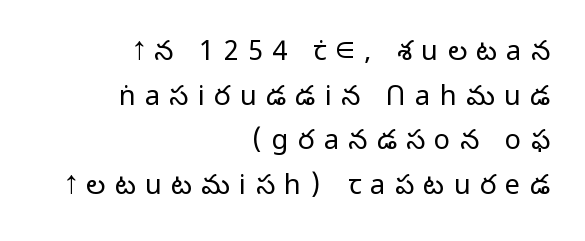
Counters stay open thanks to moderate or lighter strokes. Decoration check: the copy has no underline. Every stem runs plumb, perpendicular to the baseline. Characters follow at a spacing far wider than the type designer built in. Leading matches the norm, producing a regular column.
